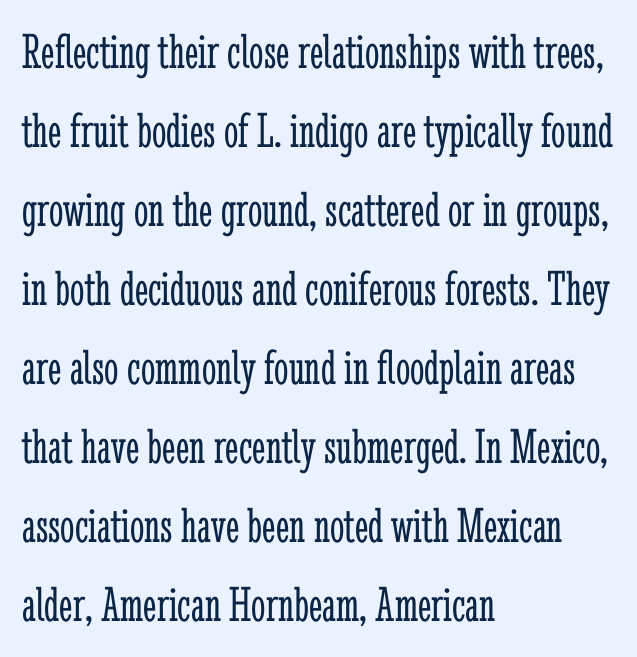
Q: Is the text bold? A: No.
Q: Is the text italic (slanted)? A: No, it is upright.
Q: Is the typeface a serif or a sans-serif typeface? A: Serif.
Q: Is the text underlined? A: No.
Q: How is the paragraph aligned? A: Left-aligned.
Q: Is the spacing between letters normal or unusually wide? A: Normal.
Q: Is the spacing between lines tight, normal or loose? A: Normal.
Q: Width (condensed, normal, or wide)? A: Condensed.
Q: Stroke contrast? A: Low.
Q: x-height? A: Medium.
Q: Monospaced? A: No.
